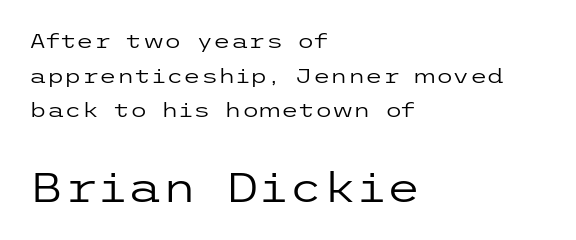
The typography opts for an upright posture over an oblique one. The designer went with a sans here, leaving each stem footless. The specimen omits any rule beneath the text block's lines. Short and long lines alike share a common starting point at left. The face looks like a standard text weight, possibly lighter. The rendering enlarges the type as you move from the upper chunk to the lower.
